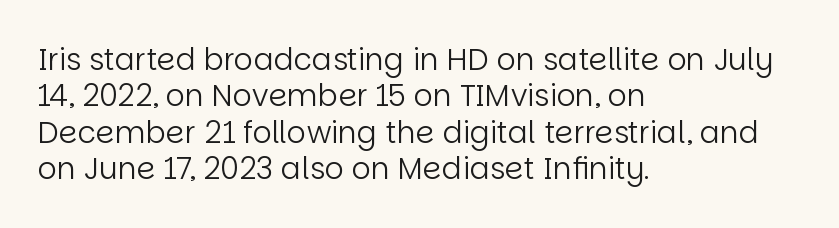
The foot of each line stays bare and open. The font family rendered here belongs to the sans-serif group. Note the varied advance widths — an 'i' is clearly narrower than an 'm'. A classic flush-left, rag-right setting is used for this passage. The letterforms sit shoulder to shoulder at normal distance.
